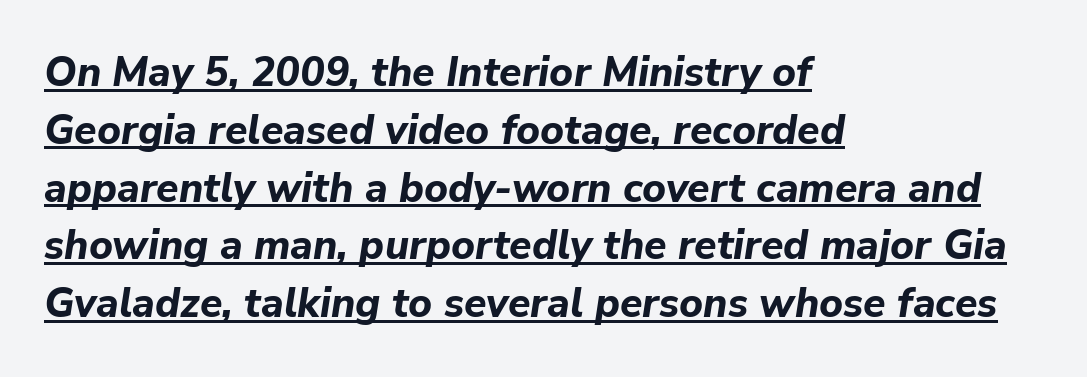
The image shows 41 px bold type, italic (leaning right); set left-aligned, normal line spacing (1.41x), normal letter spacing, underlined; low stroke contrast and a medium x-height.
